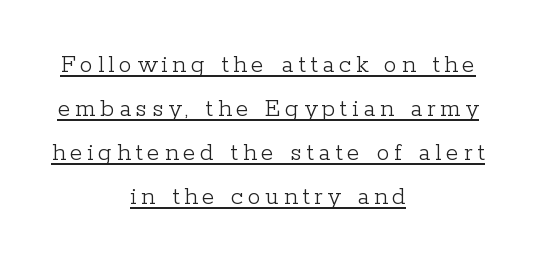
The passage shown is not bold in any degree. The rows are spaced the way most documents space them. The type sits square on the baseline with zero lean. The passage is arranged like a title page — every line centered. This sample carries an underscore along the baseline area.
